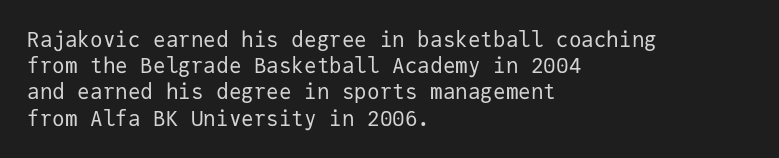
Does extra space separate the letters? No, they use regular spacing. Layout note: lines flush left. The area under the type is left untouched. This reads as an unemphasized weight, regular at the heaviest. This is roman type, the default non-slanted kind. Vertical spacing — default.
